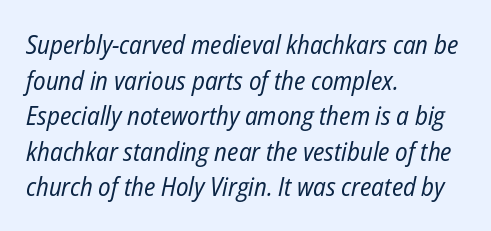
Does the leading feel generous? No, just average. Short note: letters normally spaced. The face looks like a standard text weight, possibly lighter. Short and long lines alike share a common starting point at left. A bare baseline throughout the passage.
